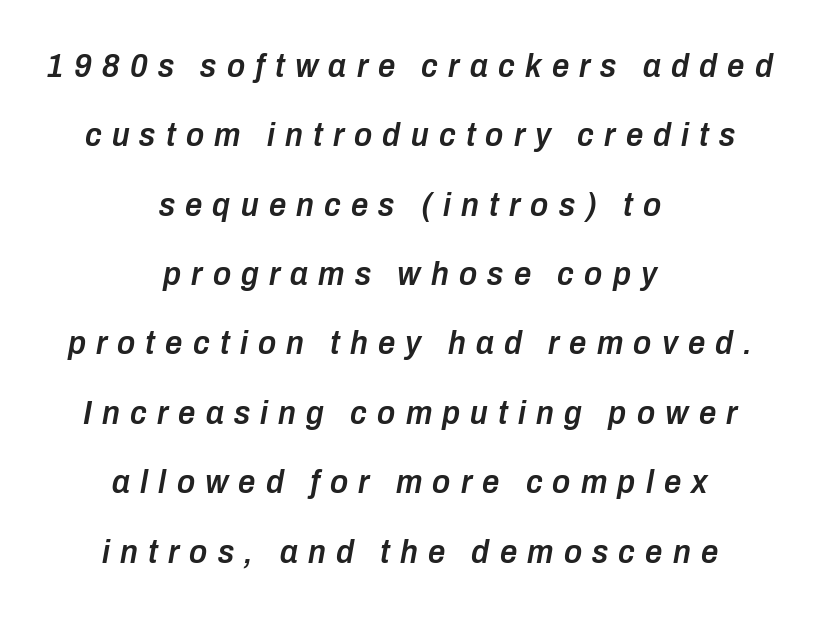
Q: Is the text bold? A: Semi-bold.
Q: Is the text italic (slanted)? A: Yes, it leans right by about 10 degrees.
Q: Is the text underlined? A: No.
Q: How is the paragraph aligned? A: Centered.
Q: Is the spacing between letters normal or unusually wide? A: Unusually wide.
Q: Is the spacing between lines tight, normal or loose? A: Loose.
Q: Width (condensed, normal, or wide)? A: Condensed.
Q: Stroke contrast? A: Low.
Q: x-height? A: Medium.
Q: Monospaced? A: No.
